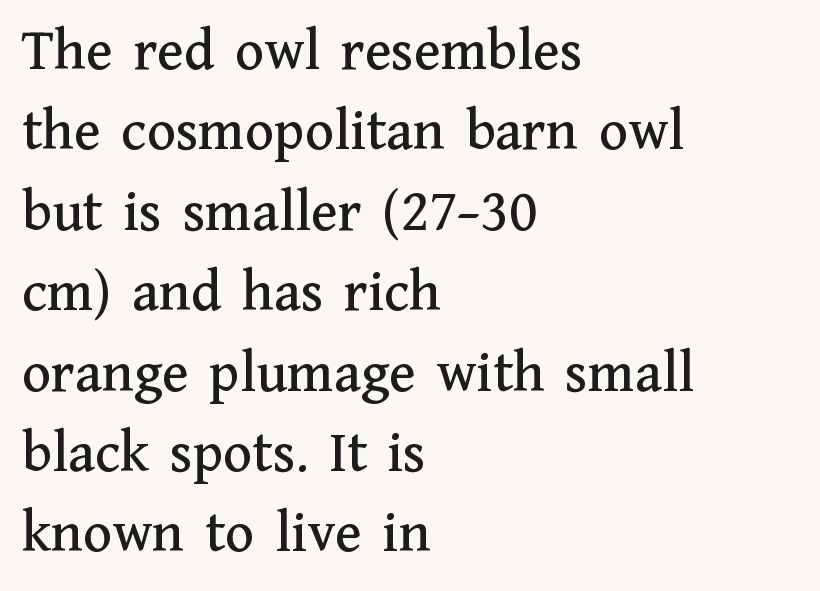
The image shows 60 px serif type, upright; set left-aligned, normal line spacing (1.34x), normal letter spacing, not underlined; medium stroke contrast and a medium x-height.
